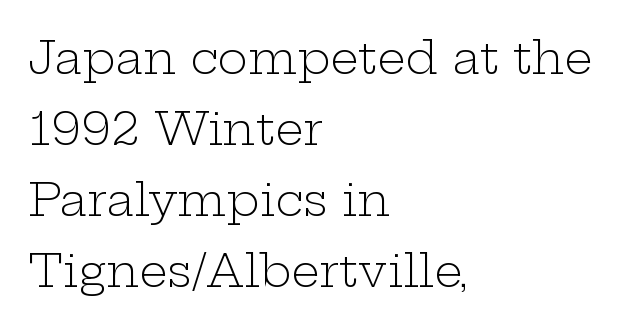
The image shows 45 px light, wide serif type, upright; set left-aligned, normal line spacing (1.58x), normal letter spacing, not underlined; low stroke contrast and a medium x-height.
